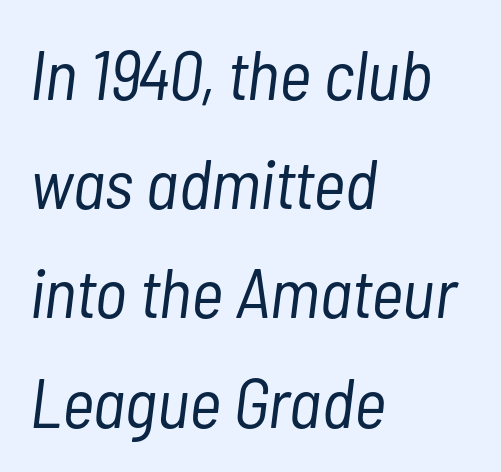
The face used here is proportionally spaced, like ordinary book or web type. The weight would be labelled regular, book, light, or lighter still. Look at the tracking — it's just the regular setting, nothing added. All the whitespace from short lines collects on the right. Vertical spacing — default. The strip under each line holds only bare page.
